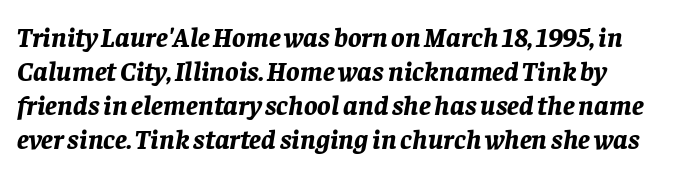
The glyphs are unaccompanied by any horizontal stroke below them. Character widths vary here, with narrow letters taking less room than wide ones. Style check: oblique. Tracking here is standard; glyphs follow each other at the usual distance.
